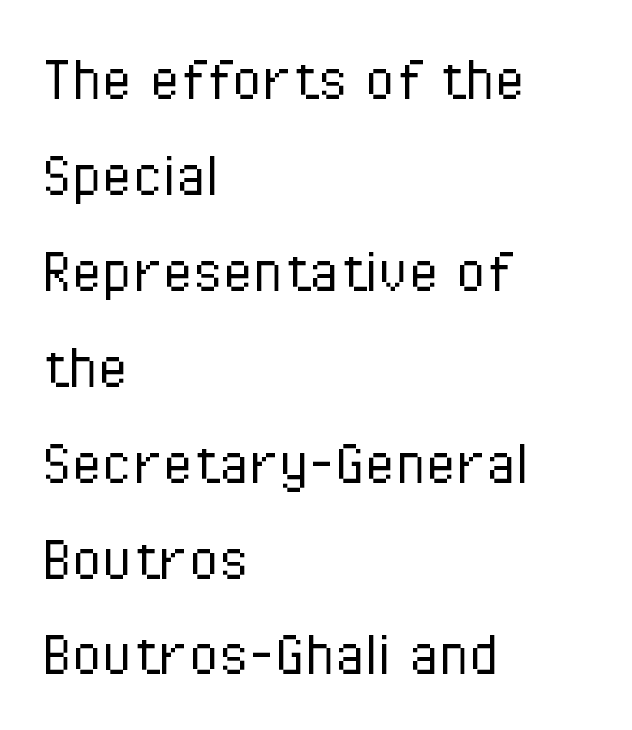
{"serif": "no", "italic": "no", "bold": "no", "weight": "light", "width": "condensed", "stroke_contrast": "low", "x_height": "medium", "monospaced": "no", "underline": "no", "align": "left", "line_spacing": "normal", "line_spacing_ratio": 1.39, "letter_spacing": "normal", "letter_spacing_em": 0.0, "glyph_px": 69}
